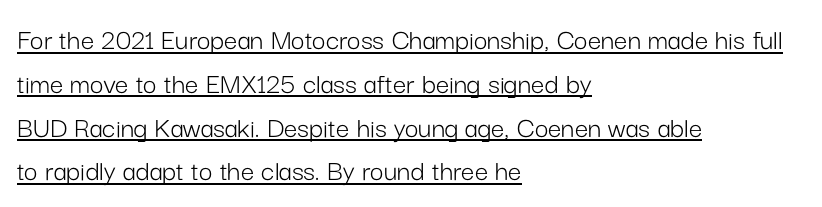
Q: Is the text bold? A: No.
Q: Is the text italic (slanted)? A: No, it is upright.
Q: Is the typeface a serif or a sans-serif typeface? A: Sans-serif.
Q: Is the text underlined? A: Yes.
Q: How is the paragraph aligned? A: Left-aligned.
Q: Is the spacing between letters normal or unusually wide? A: Normal.
Q: Is the spacing between lines tight, normal or loose? A: Normal.
Q: Width (condensed, normal, or wide)? A: Normal.
Q: Stroke contrast? A: Low.
Q: x-height? A: Medium.
Q: Monospaced? A: No.
